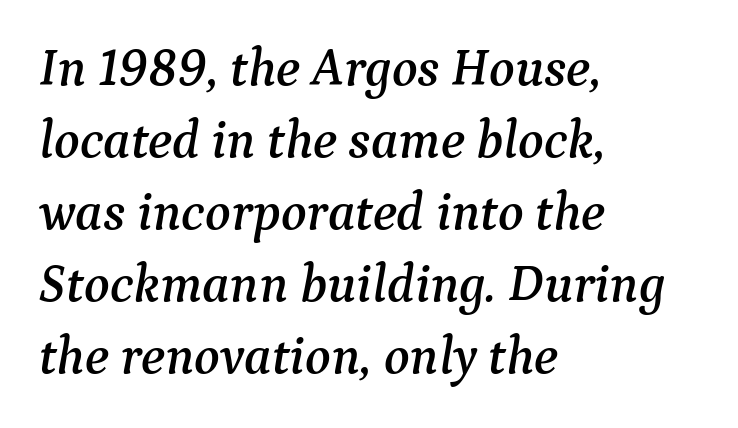
{"serif": "yes", "italic": "yes", "lean": "right", "slant_degrees": 9, "width": "normal", "stroke_contrast": "medium", "x_height": "medium", "monospaced": "no", "underline": "no", "align": "left", "line_spacing": "normal", "line_spacing_ratio": 1.36, "letter_spacing": "normal", "letter_spacing_em": 0.0, "glyph_px": 53}
